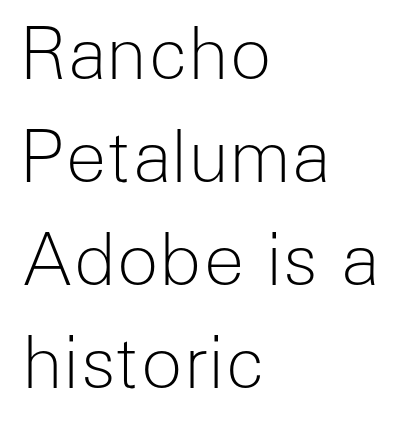
{"serif": "no", "italic": "no", "bold": "no", "weight": "light", "width": "normal", "stroke_contrast": "low", "x_height": "medium", "monospaced": "no", "underline": "no", "align": "left", "line_spacing": "normal", "line_spacing_ratio": 1.47, "letter_spacing": "normal", "letter_spacing_em": 0.0, "glyph_px": 70}
